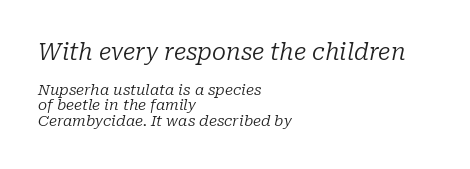
{"italic": "yes", "lean": "right", "slant_degrees": 10, "bold": "no", "underline": "no", "align": "left", "line_spacing": "tight", "line_spacing_ratio": 1.05, "letter_spacing": "normal", "letter_spacing_em": 0.0, "larger_block": "first", "size_ratio": 1.53, "glyph_px": 23}
